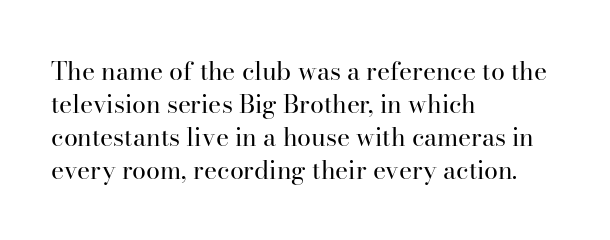
The image shows 25 px text type, upright; set left-aligned, normal line spacing (1.32x), normal letter spacing, not underlined.
